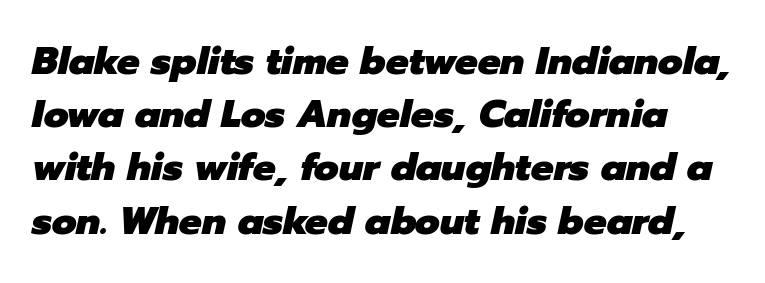
The image shows 38 px heavy type, italic (leaning right); set normal line spacing (1.4x), normal letter spacing, not underlined; low stroke contrast and a medium x-height.
